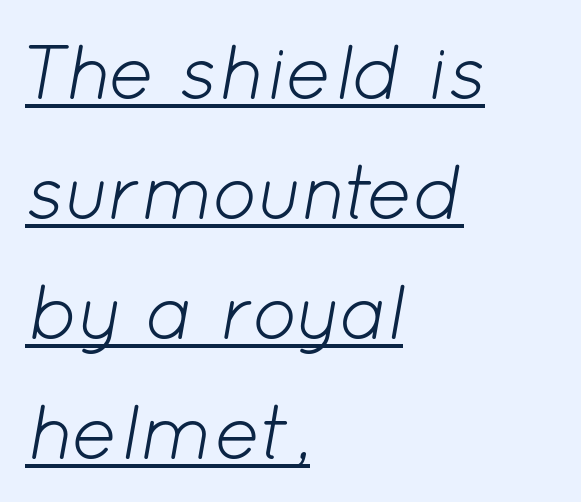
{"italic": "yes", "lean": "right", "slant_degrees": 12, "bold": "no", "weight": "light", "width": "normal", "stroke_contrast": "low", "x_height": "medium", "monospaced": "no", "underline": "yes", "align": "left", "line_spacing": "normal", "line_spacing_ratio": 1.56, "letter_spacing": "normal", "letter_spacing_em": 0.0, "glyph_px": 77}
